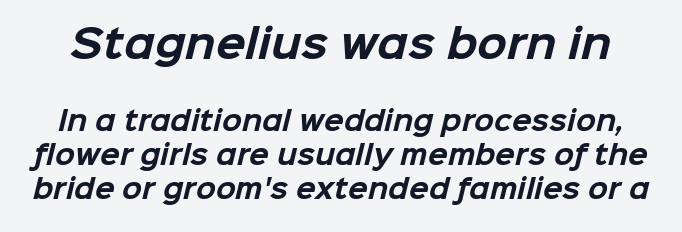
{"serif": "no", "bold": "yes", "weight": "bold", "width": "normal", "stroke_contrast": "low", "x_height": "medium", "monospaced": "no", "underline": "no", "line_spacing": "normal", "line_spacing_ratio": 1.31, "letter_spacing": "normal", "letter_spacing_em": 0.0, "larger_block": "first", "size_ratio": 1.5, "glyph_px": 39}
